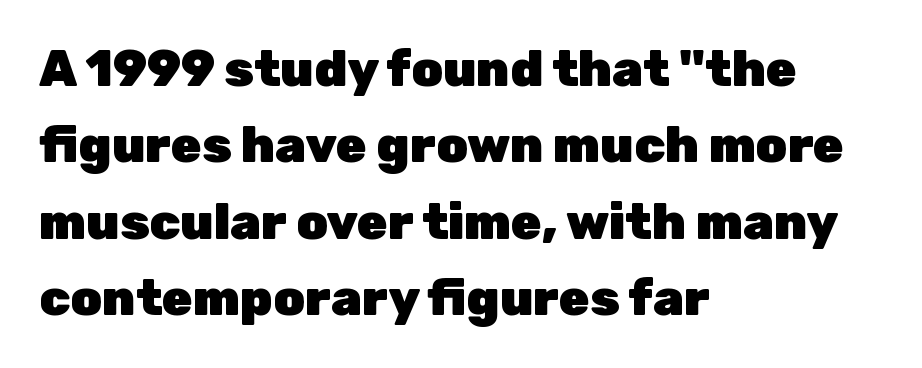
The image shows 50 px heavy sans-serif type, upright; set left-aligned, normal line spacing (1.53x), normal letter spacing, not underlined; low stroke contrast and a medium x-height.
